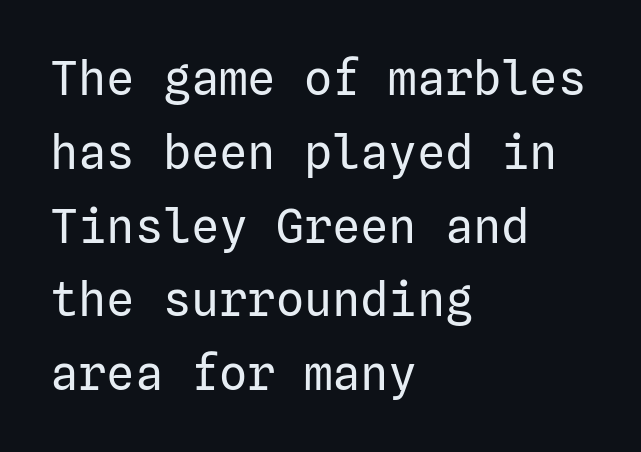
{"serif": "no", "italic": "no", "bold": "no", "weight": "regular", "width": "normal", "stroke_contrast": "low", "x_height": "medium", "underline": "no", "align": "left", "line_spacing": "normal", "line_spacing_ratio": 1.57, "letter_spacing": "normal", "letter_spacing_em": 0.0, "glyph_px": 47}
